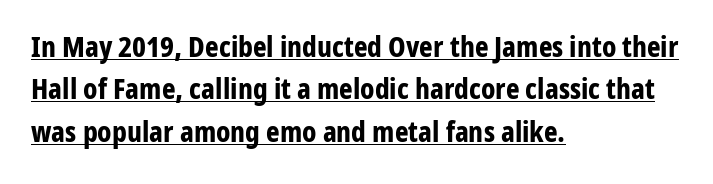
Horizontal bands of white between lines are of average thickness. The letters stand straight up with perfectly vertical stems. The passage shown is typed in a proportional face where columns would drift. Decoration check: the copy is underlined. The gaps between neighbouring characters are ordinary and unremarkable.
